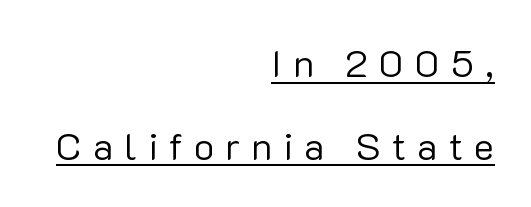
{"serif": "no", "italic": "no", "bold": "no", "weight": "regular", "width": "normal", "stroke_contrast": "low", "x_height": "medium", "monospaced": "no", "underline": "yes", "align": "right", "line_spacing": "loose", "line_spacing_ratio": 2.18, "letter_spacing": "wide", "letter_spacing_em": 0.29, "glyph_px": 38}
